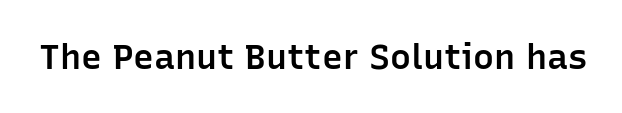
{"serif": "no", "italic": "no", "bold": "semi", "weight": "semibold", "width": "normal", "stroke_contrast": "low", "x_height": "medium", "monospaced": "no", "underline": "no", "letter_spacing": "normal", "letter_spacing_em": 0.0, "glyph_px": 35}
